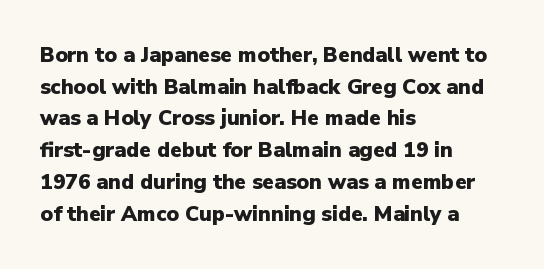
The image shows 21 px bold type, upright; set left-aligned, normal line spacing (1.51x), normal letter spacing, not underlined.
